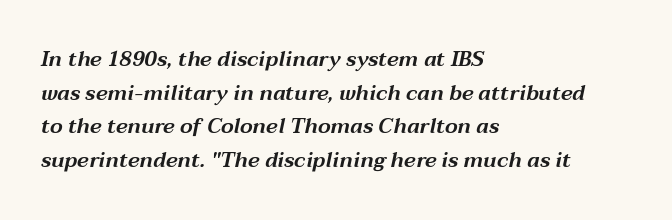
The image shows 21 px text type, italic (leaning right); set left-aligned, normal line spacing (1.6x), normal letter spacing, not underlined.
